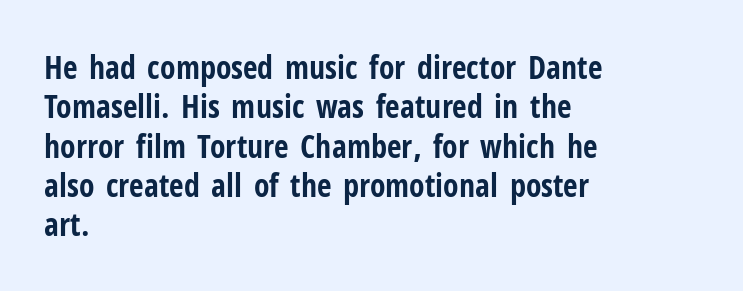
{"serif": "no", "italic": "no", "bold": "yes", "weight": "bold", "width": "condensed", "stroke_contrast": "low", "x_height": "medium", "monospaced": "no", "underline": "no", "align": "left", "line_spacing_ratio": 1.23, "letter_spacing": "normal", "letter_spacing_em": 0.0, "glyph_px": 32}
